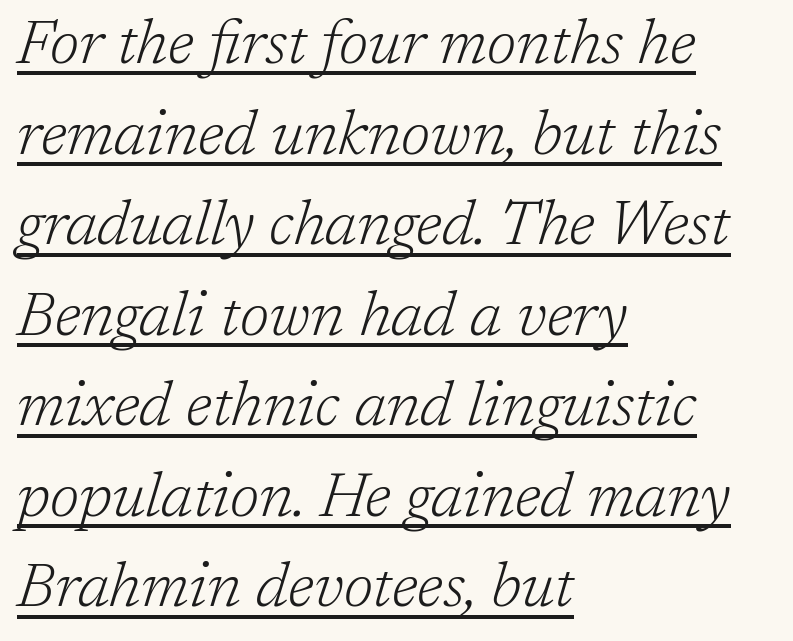
The image shows 62 px light serif type, italic (leaning right); set left-aligned, normal line spacing (1.46x), normal letter spacing, underlined; low stroke contrast and a medium x-height.
